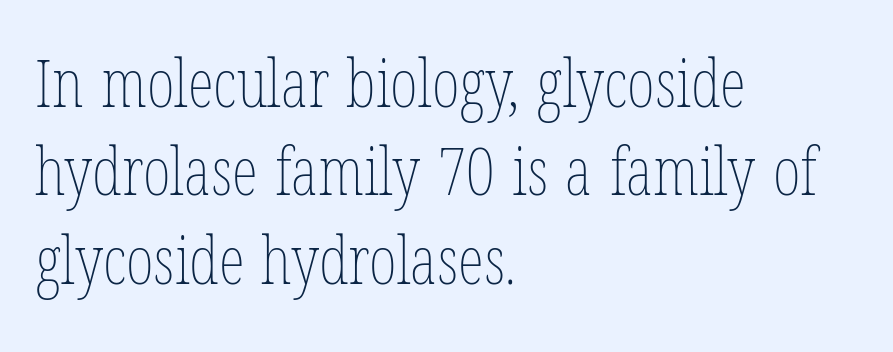
Q: Is the text bold? A: No.
Q: Is the text italic (slanted)? A: No, it is upright.
Q: Is the text underlined? A: No.
Q: How is the paragraph aligned? A: Left-aligned.
Q: Is the spacing between letters normal or unusually wide? A: Normal.
Q: Is the spacing between lines tight, normal or loose? A: Normal.
Q: Width (condensed, normal, or wide)? A: Condensed.
Q: Stroke contrast? A: Low.
Q: x-height? A: Medium.
Q: Monospaced? A: No.
